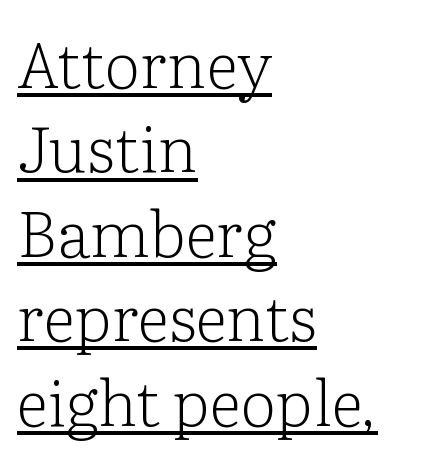
{"serif": "yes", "italic": "no", "bold": "no", "weight": "light", "width": "normal", "stroke_contrast": "low", "x_height": "medium", "monospaced": "no", "underline": "yes", "align": "left", "line_spacing": "normal", "line_spacing_ratio": 1.32, "letter_spacing": "normal", "letter_spacing_em": 0.0, "glyph_px": 64}
